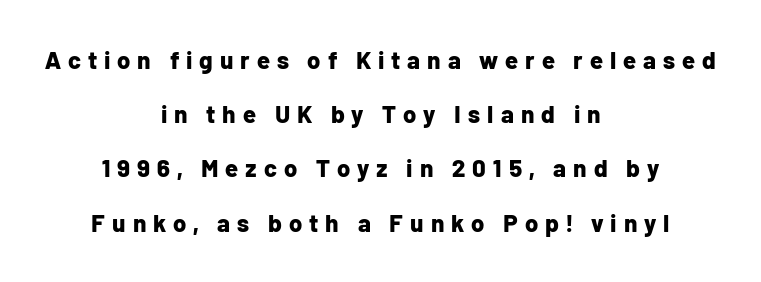
Q: Is the text bold? A: Yes.
Q: Is the text italic (slanted)? A: No, it is upright.
Q: Is the text underlined? A: No.
Q: How is the paragraph aligned? A: Centered.
Q: Is the spacing between letters normal or unusually wide? A: Unusually wide.
Q: Is the spacing between lines tight, normal or loose? A: Loose.
